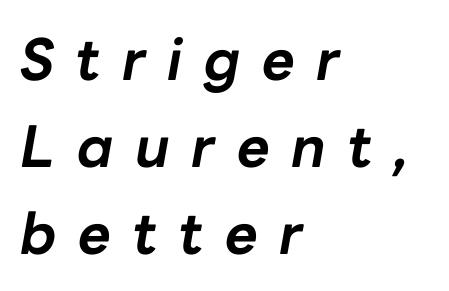
{"italic": "yes", "lean": "right", "slant_degrees": 10, "bold": "yes", "weight": "bold", "width": "normal", "stroke_contrast": "low", "x_height": "medium", "monospaced": "no", "underline": "no", "align": "left", "line_spacing": "normal", "line_spacing_ratio": 1.53, "letter_spacing": "wide", "letter_spacing_em": 0.38, "glyph_px": 57}
